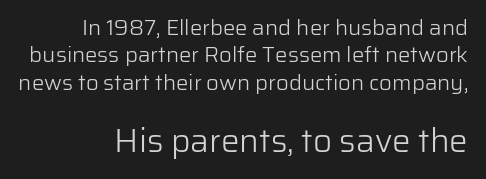
The image shows 33 px light sans-serif type, upright; set right-aligned, normal line spacing (1.25x), normal letter spacing, not underlined; the second (bottom) block is 1.5x larger; low stroke contrast and a medium x-height.
